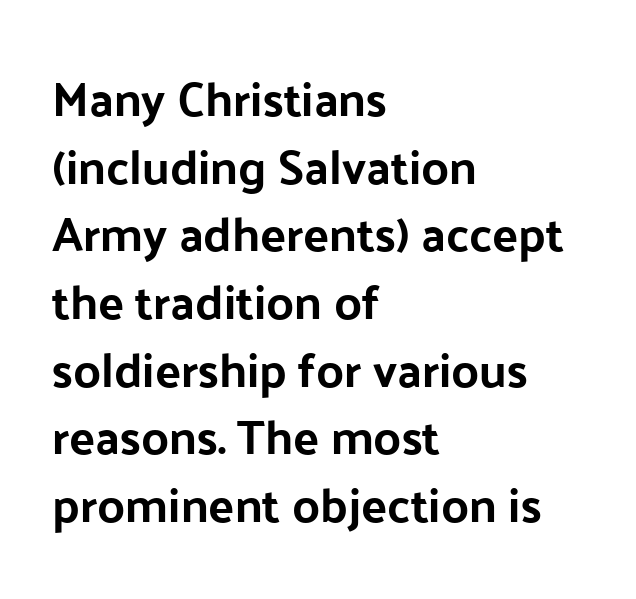
The image shows 48 px sans-serif type, upright; set left-aligned, normal line spacing (1.41x), normal letter spacing, not underlined; low stroke contrast and a medium x-height.
